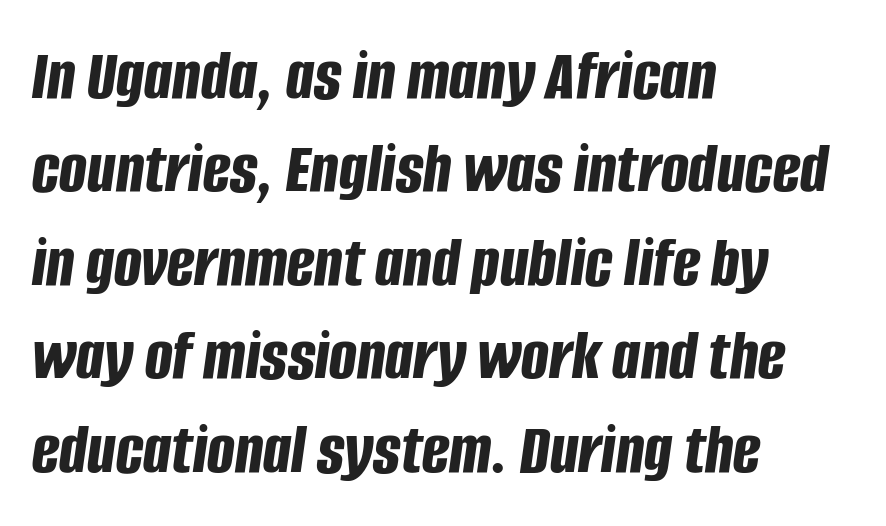
{"italic": "yes", "lean": "right", "slant_degrees": 8, "bold": "yes", "weight": "bold", "width": "condensed", "stroke_contrast": "low", "x_height": "large", "monospaced": "no", "underline": "no", "align": "left", "line_spacing": "normal", "line_spacing_ratio": 1.28, "letter_spacing": "normal", "letter_spacing_em": 0.0, "glyph_px": 73}
